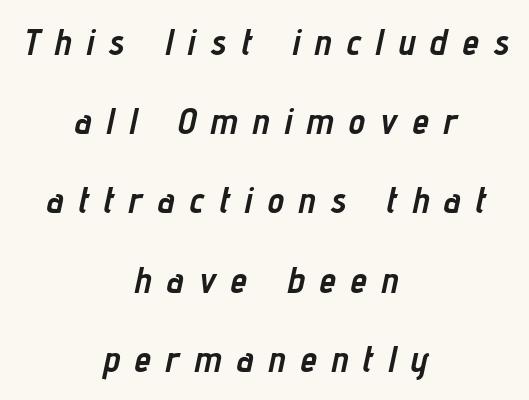
The image shows 37 px semibold, condensed type, italic (leaning right); set centered, loose line spacing (2.14x), unusually wide letter spacing (+0.41 em), not underlined; low stroke contrast and a medium x-height.
